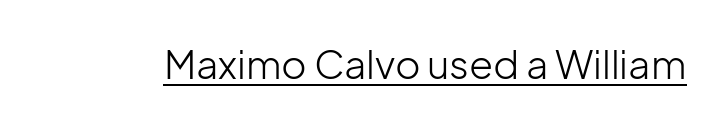
The image shows 39 px light sans-serif type, upright; set normal letter spacing, underlined; low stroke contrast and a medium x-height.
